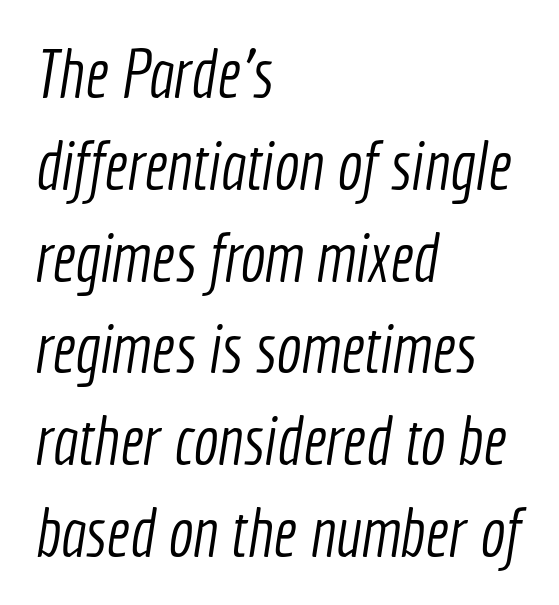
Q: Is the text bold? A: No.
Q: Is the typeface a serif or a sans-serif typeface? A: Sans-serif.
Q: Is the text underlined? A: No.
Q: How is the paragraph aligned? A: Left-aligned.
Q: Is the spacing between letters normal or unusually wide? A: Normal.
Q: Is the spacing between lines tight, normal or loose? A: Normal.
Q: Width (condensed, normal, or wide)? A: Condensed.
Q: x-height? A: Medium.
Q: Monospaced? A: No.
